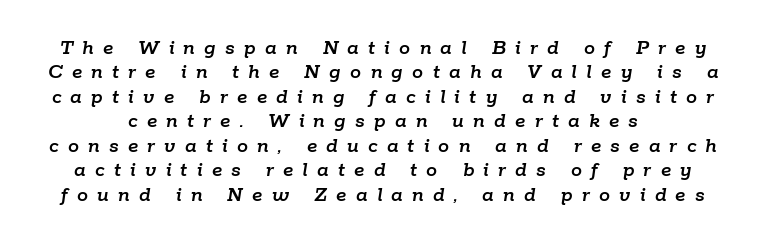
Any mark beneath the type? The region is blank. Look at the tracking — it's clearly loosened, letters drifting apart. The rendering uses a small line-height, squeezing the rows. The text carries the slant typical of an italic or oblique font.
